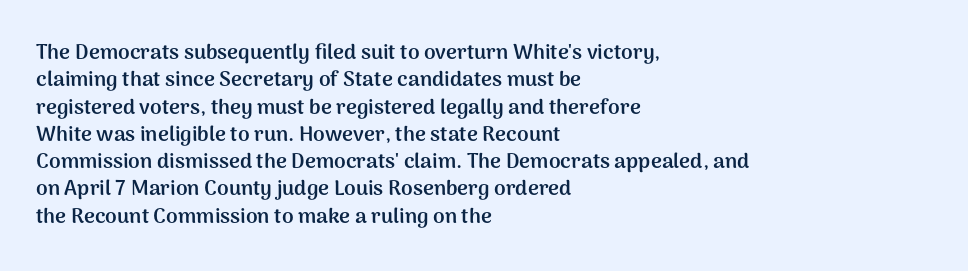
The image shows 21 px bold type, upright; set left-aligned, normal line spacing (1.3x), normal letter spacing, not underlined.
